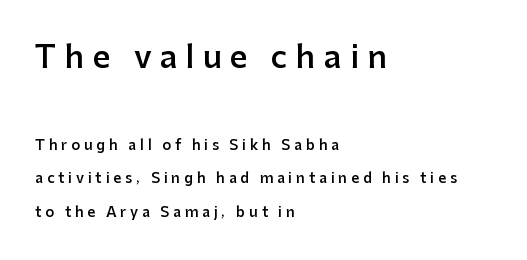
Q: Is the text bold? A: Semi-bold.
Q: Is the text italic (slanted)? A: No, it is upright.
Q: Is the typeface a serif or a sans-serif typeface? A: Sans-serif.
Q: Is the text underlined? A: No.
Q: How is the paragraph aligned? A: Left-aligned.
Q: Is the spacing between letters normal or unusually wide? A: Unusually wide.
Q: Is the spacing between lines tight, normal or loose? A: Loose.
Q: Which block of text is set in a larger size, the first (top) or the second (bottom)? A: The first (top) one.
Q: Width (condensed, normal, or wide)? A: Normal.
Q: Stroke contrast? A: Low.
Q: x-height? A: Medium.
Q: Monospaced? A: No.
